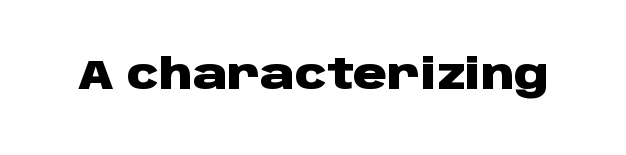
The designer went with a sans here, leaving each stem footless. Underlining? Definitely not there. Every character sits straight up, as roman type does. These lines keep a tight, regular rhythm from letter to letter.
